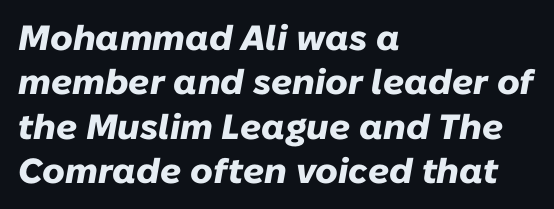
{"italic": "yes", "lean": "right", "slant_degrees": 10, "bold": "yes", "weight": "heavy", "width": "normal", "stroke_contrast": "low", "x_height": "medium", "monospaced": "no", "underline": "no", "align": "left", "line_spacing": "normal", "line_spacing_ratio": 1.27, "letter_spacing": "normal", "letter_spacing_em": 0.0, "glyph_px": 35}
